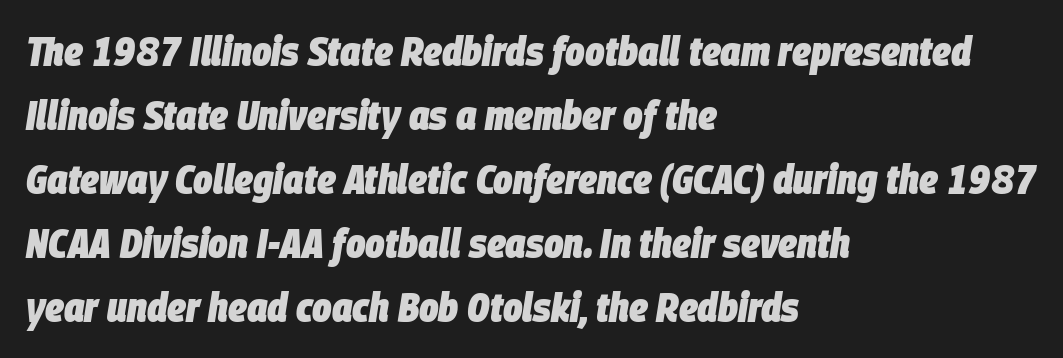
Is there much room between lines? A standard amount, neither cramped nor airy. In CSS terms this would be text-align: left. The text carries the slant typical of an italic or oblique font. You could call the tracking neutral — neither tight nor loose. Beneath every word, the page is bare. The letters advance in unequal steps, a hallmark of proportional type.
